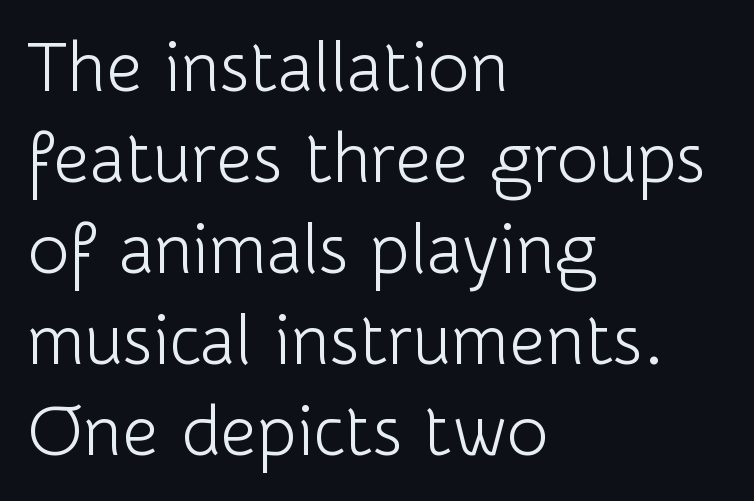
Q: Is the text bold? A: No.
Q: Is the text italic (slanted)? A: No, it is upright.
Q: Is the typeface a serif or a sans-serif typeface? A: Sans-serif.
Q: Is the text underlined? A: No.
Q: How is the paragraph aligned? A: Left-aligned.
Q: Is the spacing between letters normal or unusually wide? A: Normal.
Q: Is the spacing between lines tight, normal or loose? A: Normal.
Q: Width (condensed, normal, or wide)? A: Normal.
Q: Stroke contrast? A: Low.
Q: x-height? A: Medium.
Q: Monospaced? A: No.
